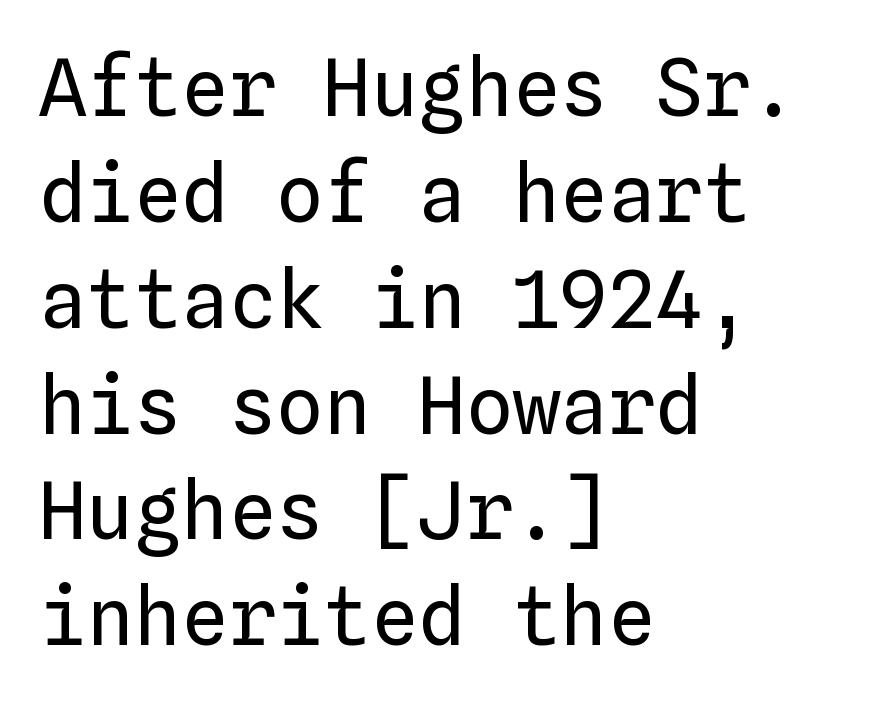
Looks like terminal output: every glyph gets an equal slot. Heaviness? Minimal to ordinary, like unemphasized prose. A roman cut, with each character standing at attention. One-word summary of the alignment: left. Underline: absent. The line texture is even and compact thanks to regular tracking.
